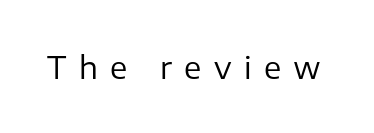
The image shows 31 px regular-weight sans-serif type, upright; set unusually wide letter spacing (+0.4 em), not underlined; low stroke contrast and a medium x-height.
